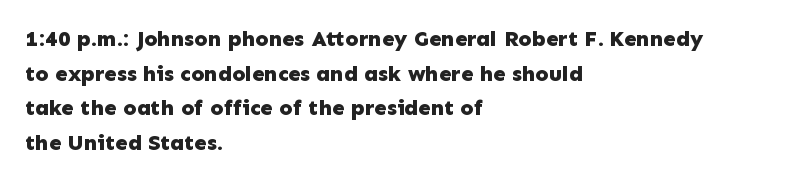
The image shows 22 px bold type, upright; set left-aligned, normal line spacing (1.57x), normal letter spacing, not underlined.
